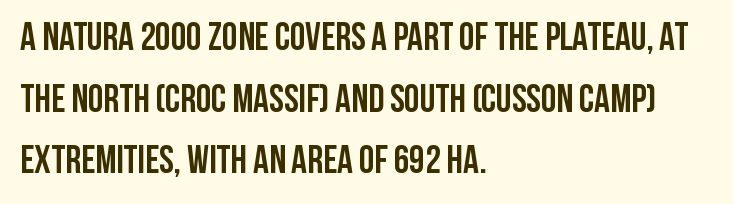
Q: Is the text bold? A: Yes.
Q: Is the text italic (slanted)? A: No, it is upright.
Q: Is the typeface a serif or a sans-serif typeface? A: Sans-serif.
Q: Is the text underlined? A: No.
Q: How is the paragraph aligned? A: Left-aligned.
Q: Is the spacing between letters normal or unusually wide? A: Normal.
Q: Is the spacing between lines tight, normal or loose? A: Normal.
Q: Width (condensed, normal, or wide)? A: Condensed.
Q: Stroke contrast? A: Low.
Q: x-height? A: Large.
Q: Monospaced? A: No.
